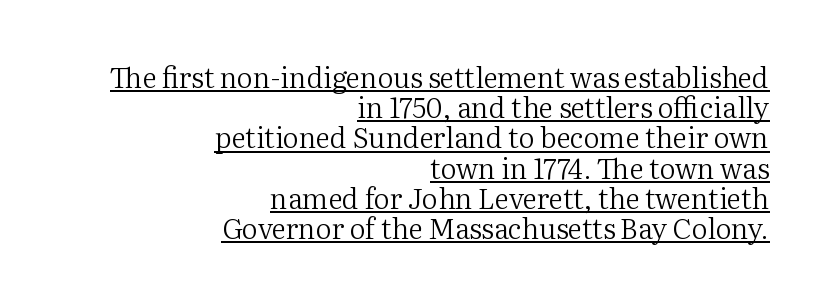
Here the designer chose a conventional face with non-uniform glyph widths. The line-height multiplier appears low, near solid setting. This sample carries an underscore along the baseline area. Font category for this specimen: serif.
